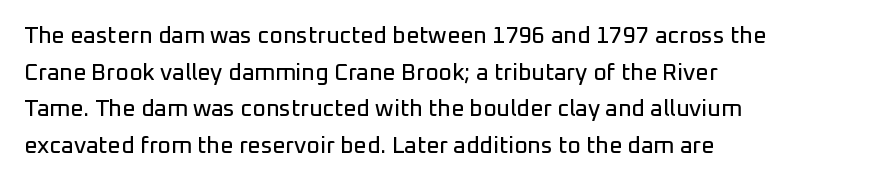
Rendered with straight, roman letterforms. Notice how the passage keeps a crisp vertical edge on the left only. A typesetter would call this leading conventional body-copy spacing. Is the letter spacing exaggerated? No — it looks like the ordinary default.
